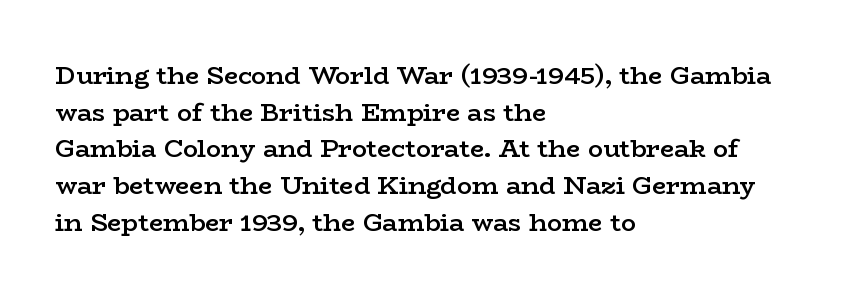
{"italic": "no", "bold": "semi", "underline": "no", "align": "left", "line_spacing": "normal", "line_spacing_ratio": 1.47, "letter_spacing": "normal", "letter_spacing_em": 0.0, "glyph_px": 25}
